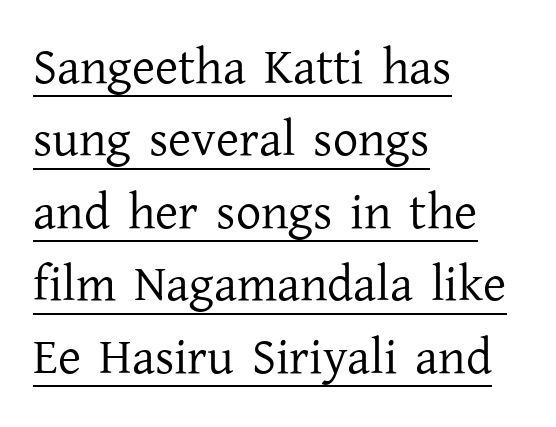
Is the type heavy? It reads as light-to-regular instead. Letter spacing: default. The glyphs in this specimen are seriffed. The font's upright variant was chosen for this text. Note the varied advance widths — an 'i' is clearly narrower than an 'm'. Vertical spacing — default.
